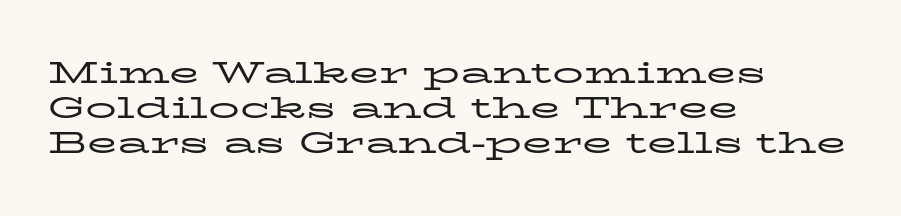
The image shows 31 px regular-weight, wide serif type, upright; set left-aligned, tight line spacing (1.13x), normal letter spacing, not underlined; low stroke contrast and a medium x-height.
